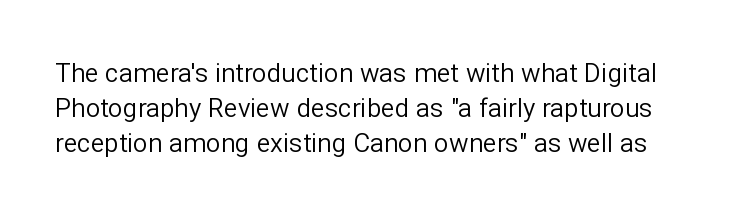
Style check: upright. Notice how descenders clear the ascenders below comfortably — that's standard leading. The passage shown is not underscored anywhere. Compared with typical body copy, the letter spacing here is the same. The characters are drawn with everyday or finer stroke widths.
